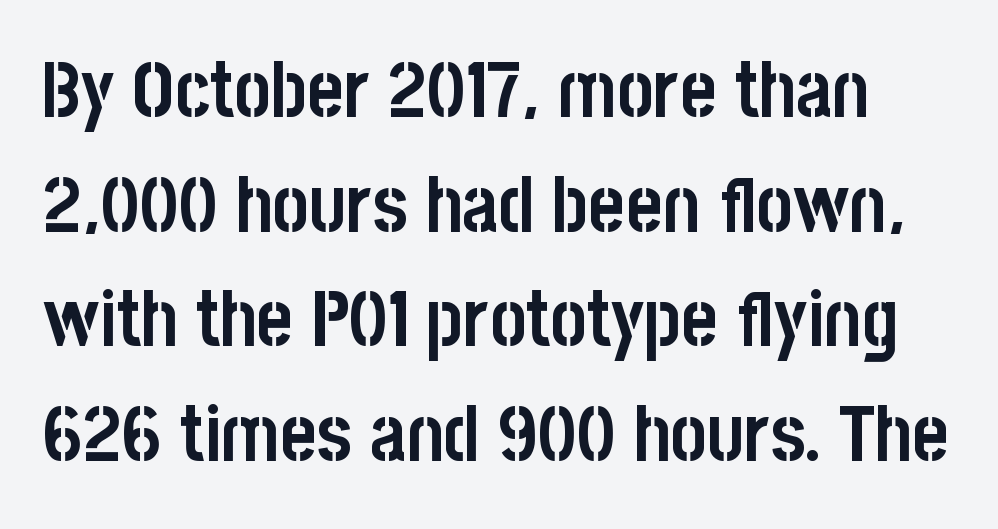
Q: Is the text bold? A: Yes.
Q: Is the text italic (slanted)? A: No, it is upright.
Q: Is the typeface a serif or a sans-serif typeface? A: Sans-serif.
Q: Is the text underlined? A: No.
Q: Is the spacing between letters normal or unusually wide? A: Normal.
Q: Is the spacing between lines tight, normal or loose? A: Normal.
Q: Width (condensed, normal, or wide)? A: Condensed.
Q: Stroke contrast? A: Low.
Q: x-height? A: Large.
Q: Monospaced? A: No.
